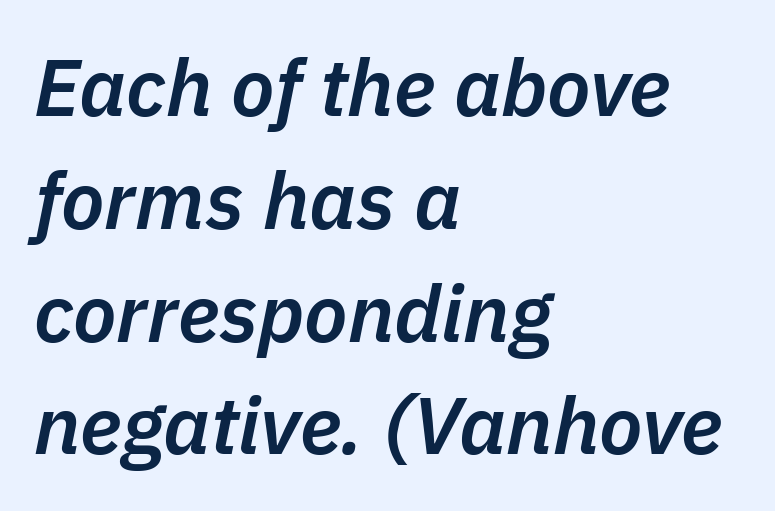
Q: Is the text bold? A: Semi-bold.
Q: Is the text italic (slanted)? A: Yes, it leans right by about 11 degrees.
Q: Is the text underlined? A: No.
Q: How is the paragraph aligned? A: Left-aligned.
Q: Is the spacing between letters normal or unusually wide? A: Normal.
Q: Is the spacing between lines tight, normal or loose? A: Normal.
Q: Width (condensed, normal, or wide)? A: Normal.
Q: Stroke contrast? A: Low.
Q: x-height? A: Medium.
Q: Monospaced? A: No.
